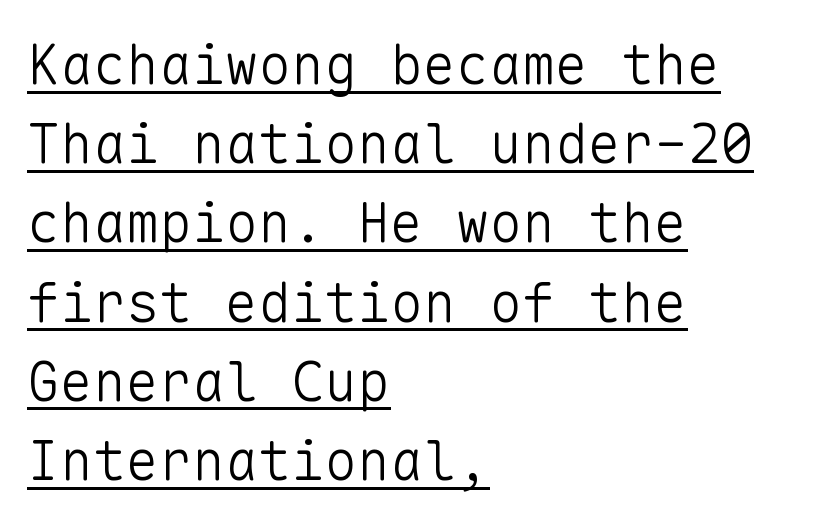
{"serif": "no", "italic": "no", "bold": "no", "weight": "light", "width": "normal", "stroke_contrast": "low", "x_height": "medium", "monospaced": "yes", "underline": "yes", "align": "left", "line_spacing": "normal", "line_spacing_ratio": 1.44, "letter_spacing": "normal", "letter_spacing_em": 0.0, "glyph_px": 55}
